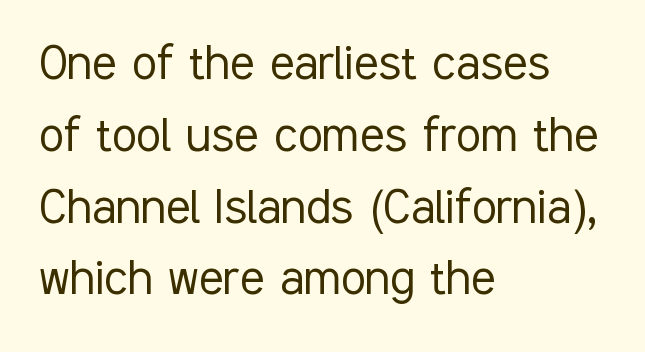
{"serif": "no", "italic": "no", "bold": "no", "weight": "light", "width": "condensed", "stroke_contrast": "low", "x_height": "medium", "monospaced": "no", "underline": "no", "align": "left", "line_spacing": "normal", "line_spacing_ratio": 1.26, "letter_spacing": "normal", "letter_spacing_em": 0.0, "glyph_px": 57}
